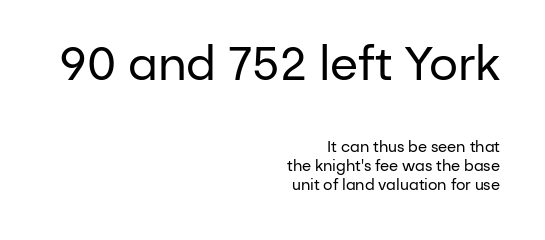
{"serif": "no", "italic": "no", "bold": "no", "weight": "regular", "width": "normal", "stroke_contrast": "low", "x_height": "medium", "monospaced": "no", "underline": "no", "align": "right", "line_spacing": "normal", "line_spacing_ratio": 1.27, "letter_spacing": "normal", "letter_spacing_em": 0.0, "larger_block": "first", "size_ratio": 3.07, "glyph_px": 46}
